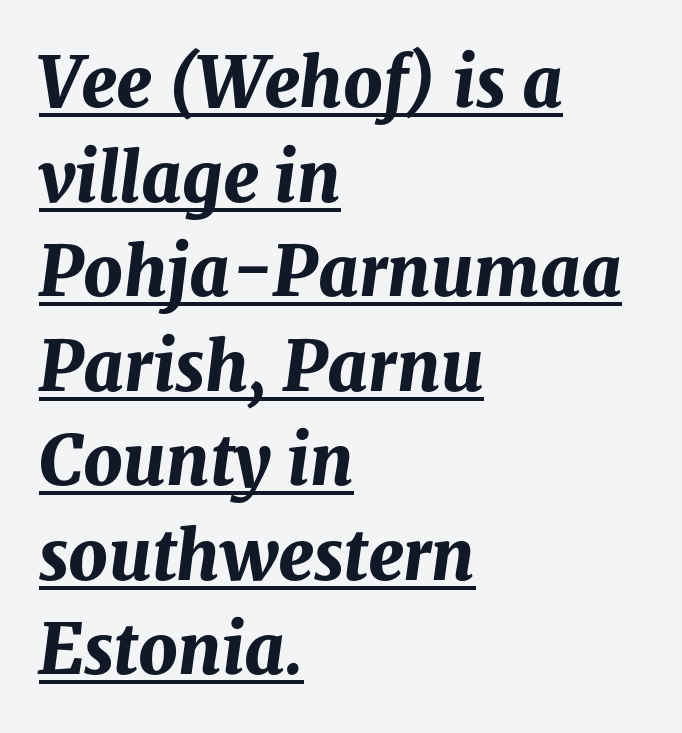
The image shows 69 px bold type, italic (leaning right); set left-aligned, normal line spacing (1.37x), normal letter spacing, underlined; medium stroke contrast and a medium x-height.
